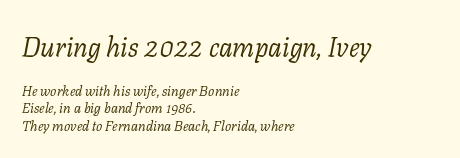
Look at the glyph heights: the upper group is clearly the bigger setting. The whole block is typeset with a tilt. Glance below the letters and you will spot only blank space. Vertical spacing — default.
